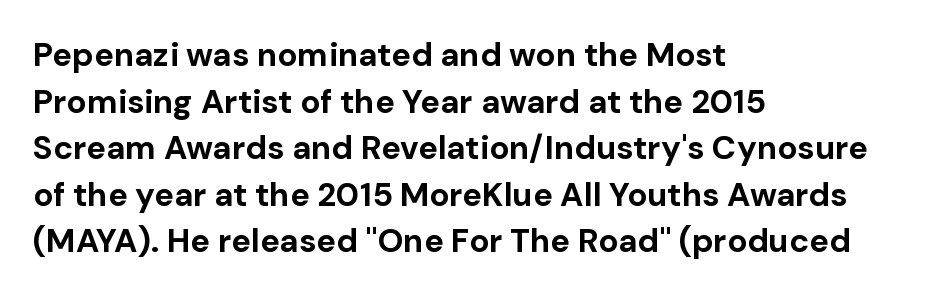
{"serif": "no", "italic": "no", "bold": "yes", "weight": "bold", "width": "normal", "stroke_contrast": "low", "x_height": "medium", "monospaced": "no", "underline": "no", "align": "left", "line_spacing": "normal", "line_spacing_ratio": 1.41, "letter_spacing": "normal", "letter_spacing_em": 0.0, "glyph_px": 33}
